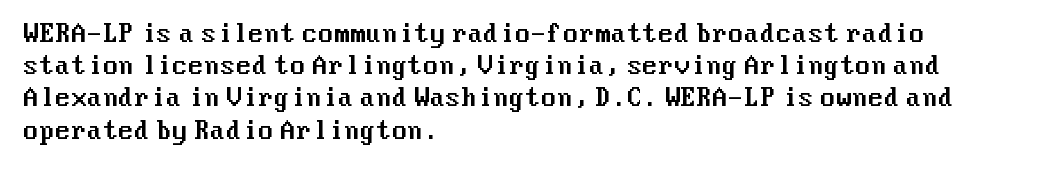
Does the leading feel generous? No, just average. The paragraph shown leans on its left margin. The string is rendered with underlining switched off. Here the glyphs are tracked normally, forming tight word shapes. The font's upright variant was chosen for this text.
